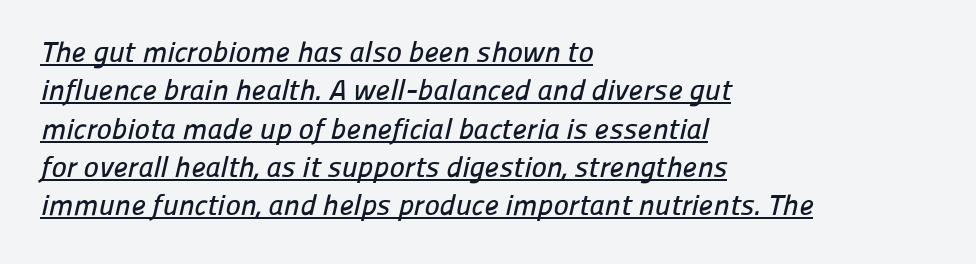
Think of a printed novel: that variable character pitch is what you see here. The font family rendered here belongs to the sans-serif group. Decoration check: the copy is underlined. Layout note: lines flush left. The vertical gap from one line to the next is medium. Nobody touched the tracking dial on this one.
